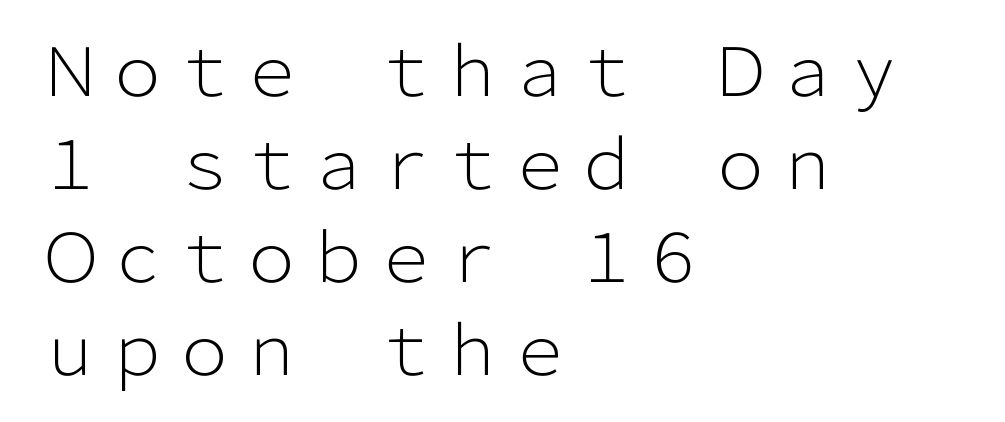
Q: Is the text bold? A: No.
Q: Is the text italic (slanted)? A: No, it is upright.
Q: Is the typeface a serif or a sans-serif typeface? A: Sans-serif.
Q: Is the text underlined? A: No.
Q: How is the paragraph aligned? A: Left-aligned.
Q: Is the spacing between letters normal or unusually wide? A: Normal.
Q: Is the spacing between lines tight, normal or loose? A: Normal.
Q: Width (condensed, normal, or wide)? A: Normal.
Q: Stroke contrast? A: Low.
Q: x-height? A: Medium.
Q: Monospaced? A: No.
